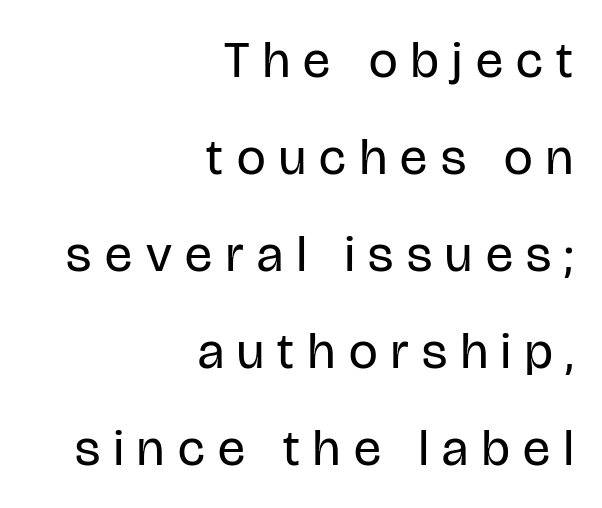
{"serif": "no", "italic": "no", "bold": "no", "weight": "regular", "width": "condensed", "stroke_contrast": "low", "x_height": "large", "monospaced": "no", "underline": "no", "align": "right", "line_spacing": "loose", "line_spacing_ratio": 1.9, "letter_spacing": "wide", "letter_spacing_em": 0.27, "glyph_px": 51}
